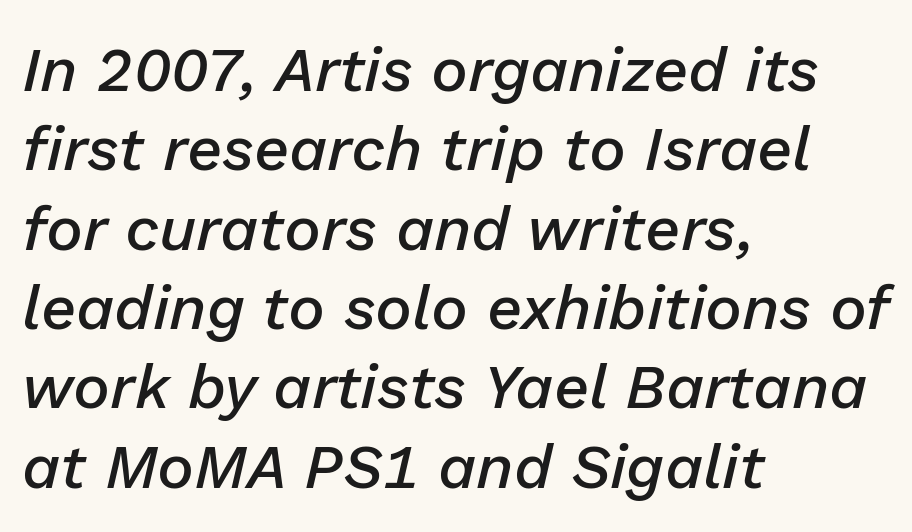
{"italic": "yes", "lean": "right", "slant_degrees": 13, "bold": "semi", "weight": "semibold", "width": "normal", "stroke_contrast": "low", "x_height": "medium", "monospaced": "no", "underline": "no", "align": "left", "line_spacing": "normal", "line_spacing_ratio": 1.28, "letter_spacing": "normal", "letter_spacing_em": 0.0, "glyph_px": 62}
